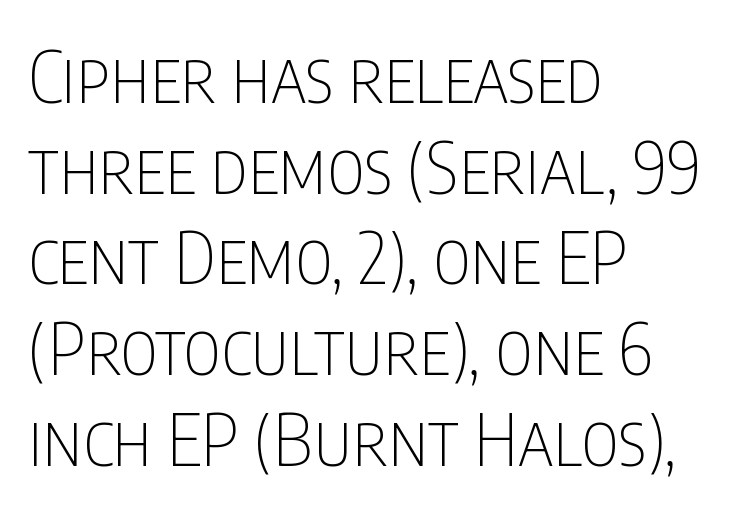
Rendered with straight, roman letterforms. Notice how the passage keeps a crisp vertical edge on the left only. The characters display no serif detailing; their extremities are plain. Think standard paragraph weight, or any step lighter than that. This rendering leaves character spacing at its baseline value.
